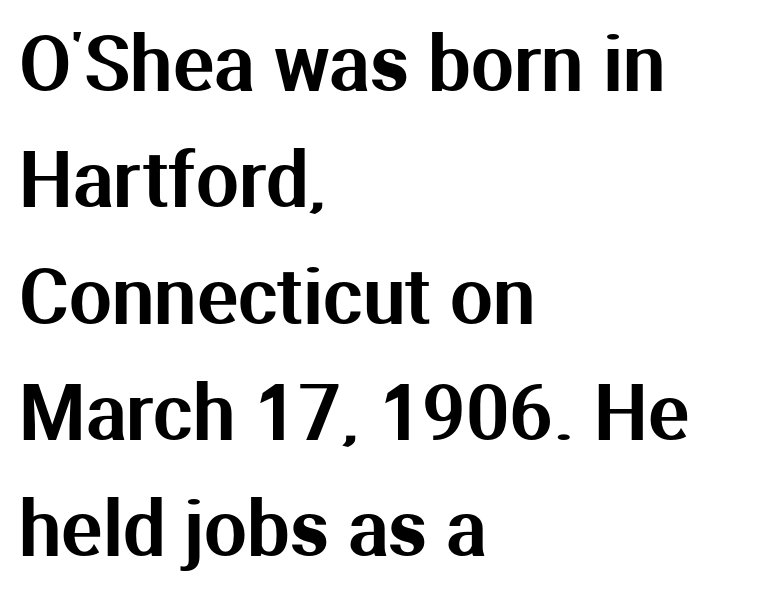
{"serif": "no", "italic": "no", "width": "normal", "stroke_contrast": "medium", "x_height": "medium", "monospaced": "no", "underline": "no", "align": "left", "line_spacing": "normal", "line_spacing_ratio": 1.53, "letter_spacing": "normal", "letter_spacing_em": 0.0, "glyph_px": 76}
